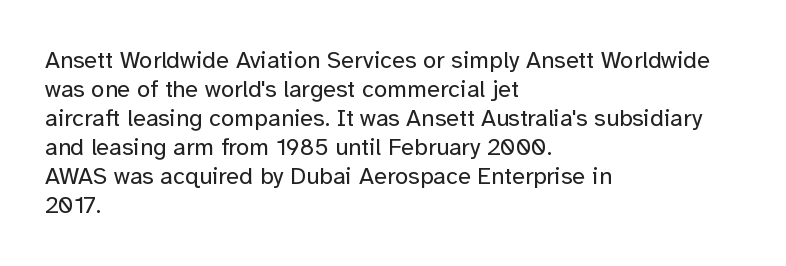
The strokes carry an ordinary text weight at most. Default kerning and tracking; the words read as compact shapes. The gap between lines stays unmarked. Does the lettering tilt? It doesn't — this is upright.
